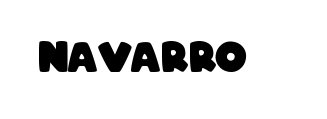
The string is rendered with underlining switched off. The passage shown is typed in a proportional face where columns would drift. Observe the absence of serifs on each vertical stroke in this sample. Here the glyphs are tracked normally, forming tight word shapes. This is heavy type, rendered in bold.
